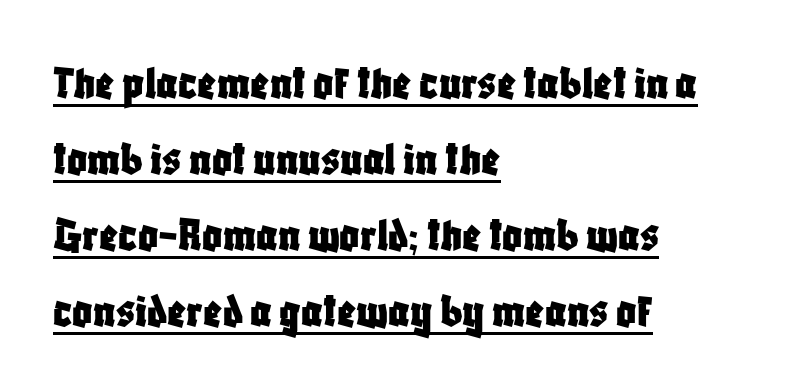
Every character sits straight up, as roman type does. Leftover space on each line is placed entirely after the last word. The letters carry no serifs — their stems end cleanly without finishing strokes. Descenders here cross a horizontal rule under the line. What stands out about the letter spacing? Nothing — it is the standard amount.
